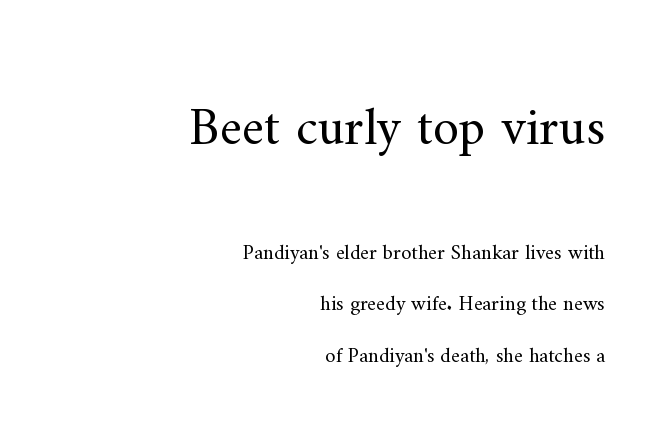
The type sits square on the baseline with zero lean. These lines are set flush right with a ragged left edge. Does extra space separate the letters? No, they use regular spacing. Underlining? Definitely not there. Stems here are at most as thick as an everyday book face. Do the characters align in a grid? No, the font is proportional.
